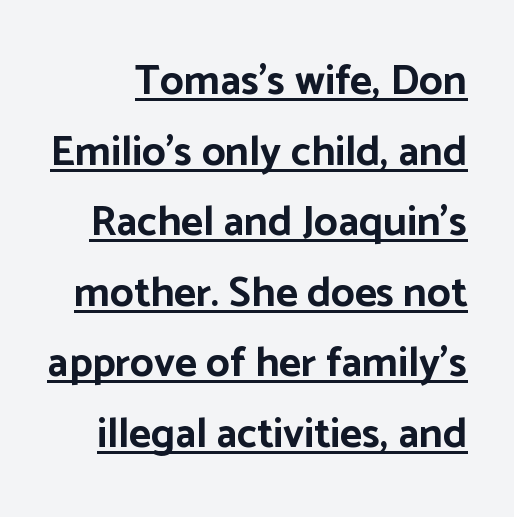
{"serif": "no", "italic": "no", "bold": "yes", "weight": "bold", "width": "normal", "stroke_contrast": "low", "x_height": "medium", "monospaced": "no", "underline": "yes", "line_spacing": "normal", "line_spacing_ratio": 1.68, "letter_spacing": "normal", "letter_spacing_em": 0.0, "glyph_px": 42}
